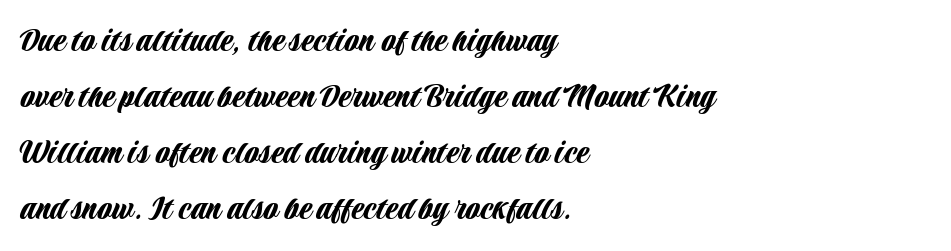
The image shows 37 px condensed sans-serif type; set left-aligned, normal line spacing (1.51x), normal letter spacing, not underlined; low stroke contrast and a large x-height.
